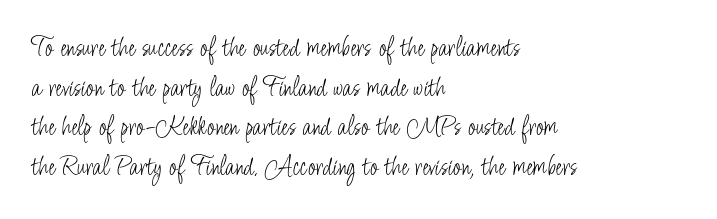
The image shows 29 px light, condensed sans-serif type; set left-aligned, normal line spacing (1.37x), normal letter spacing, not underlined; low stroke contrast and a small x-height.
